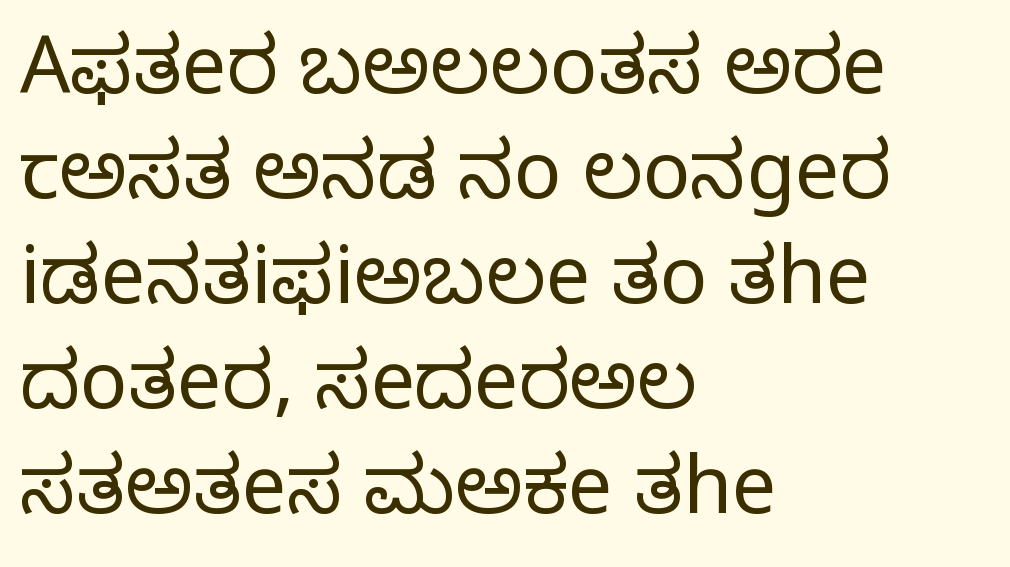
Rows of type keep a routine distance in the vertical direction. Weight: in the light-to-regular range. Each letter's strokes conclude with small projecting serifs. Tall strokes in this sample are plumb rather than angled.
